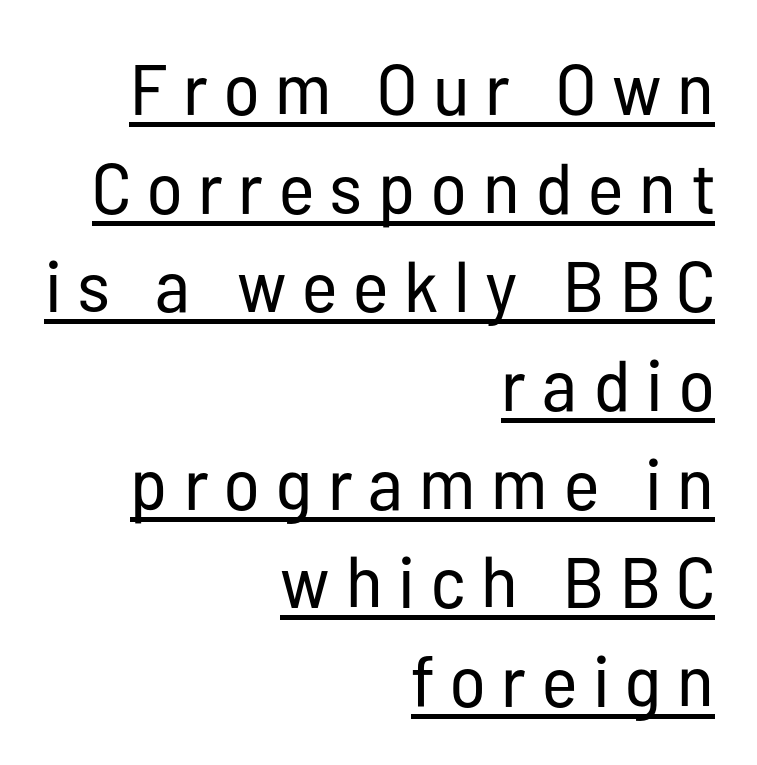
Does the copy run flush right? Yes — the right margin is perfectly even. I'd call this a sans setting — the letters go barefoot. Each new line begins a customary step beneath the previous one. Characters follow at a spacing far wider than the type designer built in. The face used here appears with an underline applied. The font sits on the lighter half of the weight spectrum, regular included.
